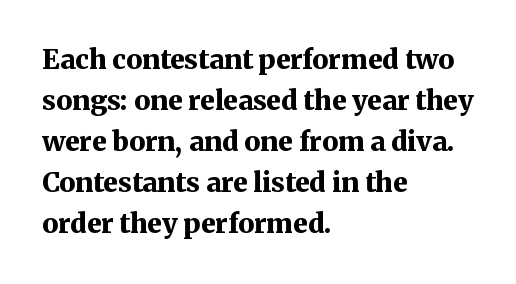
{"italic": "no", "bold": "yes", "underline": "no", "align": "left", "line_spacing": "normal", "line_spacing_ratio": 1.52, "letter_spacing": "normal", "letter_spacing_em": 0.0, "glyph_px": 27}
